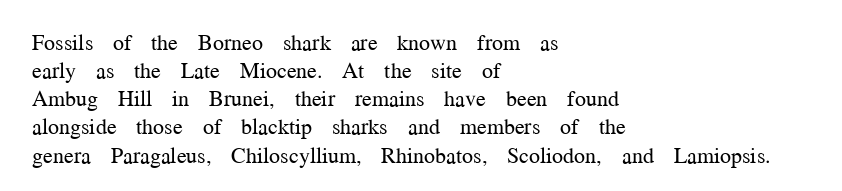
Normally led — the rows are evenly, conventionally spaced. Underlining? Definitely not there. The axis of the letterforms is exactly vertical. The passage is arranged the way most books set body copy — flush left. Default kerning and tracking; the words read as compact shapes.
